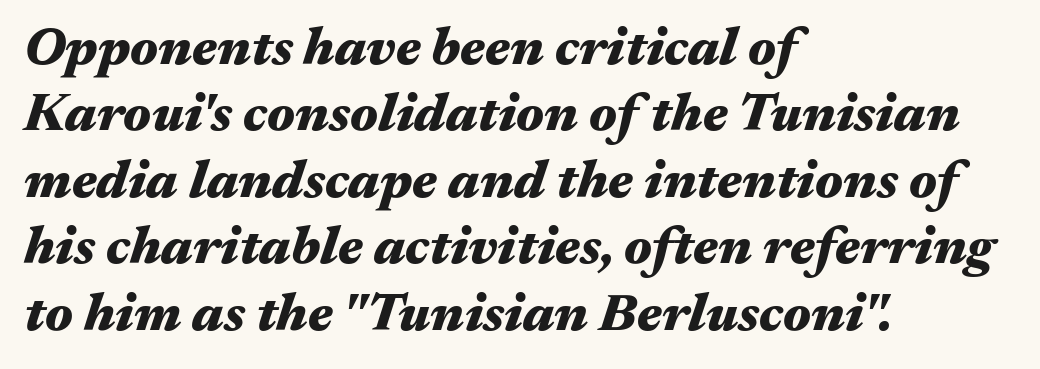
Q: Is the text bold? A: Yes.
Q: Is the text italic (slanted)? A: Yes, it leans right by about 17 degrees.
Q: Is the text underlined? A: No.
Q: How is the paragraph aligned? A: Left-aligned.
Q: Is the spacing between letters normal or unusually wide? A: Normal.
Q: Width (condensed, normal, or wide)? A: Wide.
Q: Stroke contrast? A: Medium.
Q: x-height? A: Medium.
Q: Monospaced? A: No.
